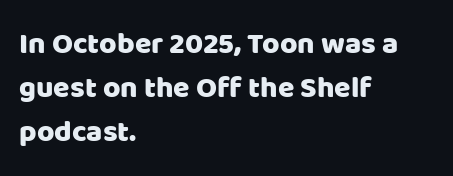
Q: Is the text italic (slanted)? A: No, it is upright.
Q: Is the typeface a serif or a sans-serif typeface? A: Sans-serif.
Q: Is the text underlined? A: No.
Q: How is the paragraph aligned? A: Left-aligned.
Q: Is the spacing between letters normal or unusually wide? A: Normal.
Q: Is the spacing between lines tight, normal or loose? A: Normal.
Q: Width (condensed, normal, or wide)? A: Normal.
Q: Stroke contrast? A: Low.
Q: x-height? A: Large.
Q: Monospaced? A: No.
